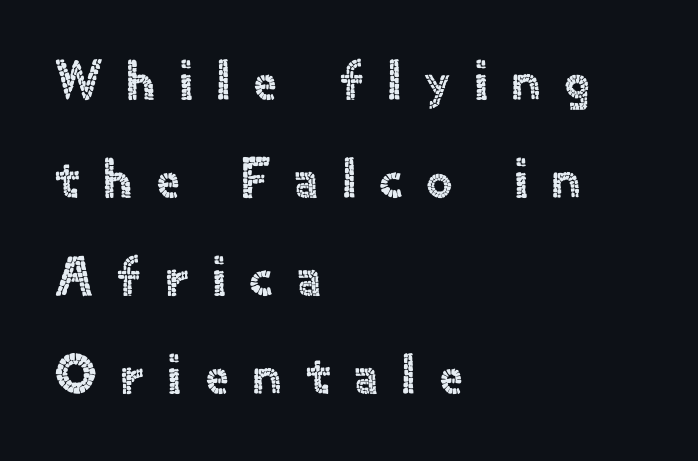
Q: Is the text italic (slanted)? A: No, it is upright.
Q: Is the typeface a serif or a sans-serif typeface? A: Sans-serif.
Q: Is the text underlined? A: No.
Q: How is the paragraph aligned? A: Left-aligned.
Q: Is the spacing between letters normal or unusually wide? A: Unusually wide.
Q: Width (condensed, normal, or wide)? A: Normal.
Q: x-height? A: Small.
Q: Monospaced? A: No.
